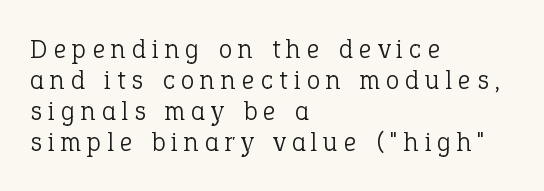
{"italic": "no", "bold": "no", "underline": "no", "align": "left", "line_spacing": "tight", "line_spacing_ratio": 1.15, "letter_spacing": "wide", "letter_spacing_em": 0.24, "glyph_px": 27}
